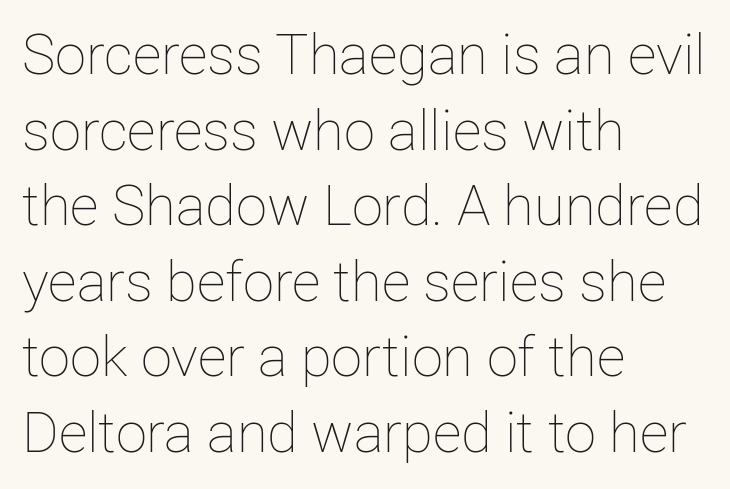
The image shows 56 px thin type, upright; set left-aligned, normal line spacing (1.35x), normal letter spacing, not underlined; low stroke contrast and a medium x-height.
